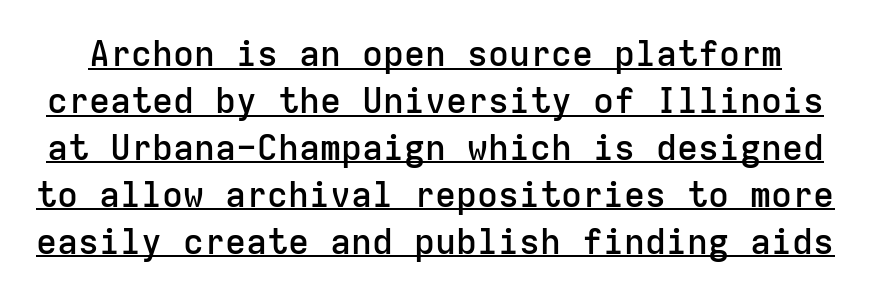
The image shows 35 px semibold sans-serif type, upright, monospaced; set normal line spacing (1.34x), normal letter spacing, underlined; low stroke contrast and a medium x-height.
